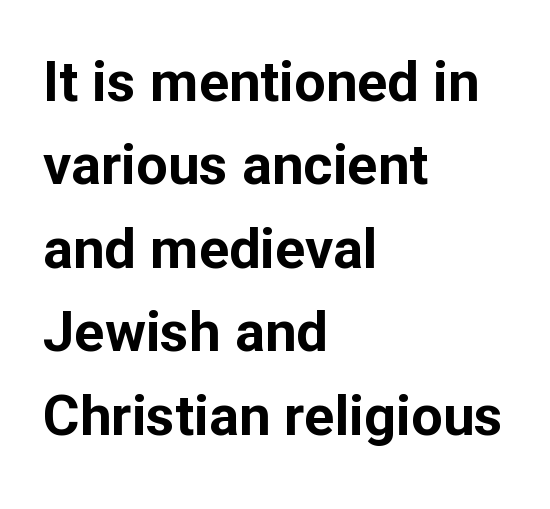
{"serif": "no", "italic": "no", "bold": "yes", "weight": "bold", "width": "normal", "stroke_contrast": "low", "x_height": "medium", "monospaced": "no", "underline": "no", "align": "left", "line_spacing": "normal", "line_spacing_ratio": 1.49, "letter_spacing": "normal", "letter_spacing_em": 0.0, "glyph_px": 56}
